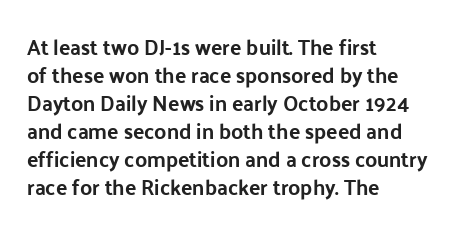
Q: Is the text italic (slanted)? A: No, it is upright.
Q: Is the text underlined? A: No.
Q: How is the paragraph aligned? A: Left-aligned.
Q: Is the spacing between letters normal or unusually wide? A: Normal.
Q: Is the spacing between lines tight, normal or loose? A: Normal.
